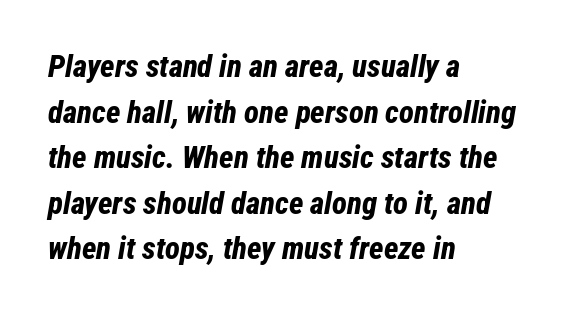
The image shows 31 px bold, condensed type, italic (leaning right); set left-aligned, normal line spacing (1.47x), normal letter spacing, not underlined; low stroke contrast and a medium x-height.
